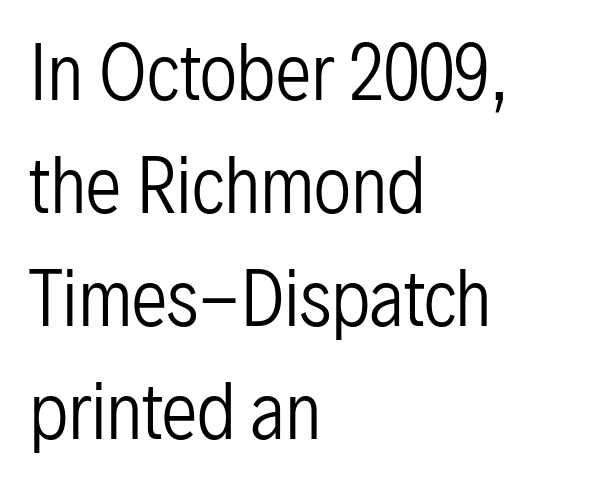
Is there any slant? The stems are plumb. Letters have the restrained weight of plain body copy at most. A typesetter would call this zero additional tracking. The ragged edge is on the right, which tells us the setting is flush left. Each letter keeps its own natural width here, so spacing adapts to shape.
